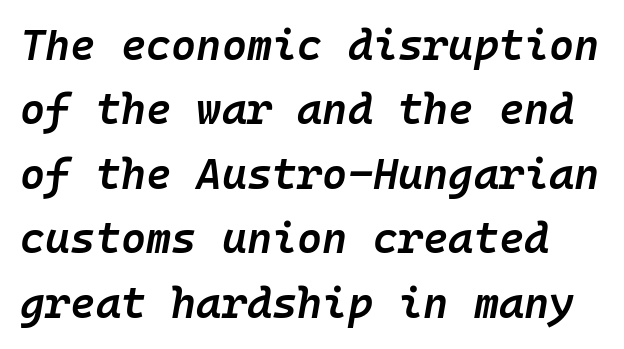
{"italic": "yes", "lean": "right", "slant_degrees": 10, "bold": "semi", "weight": "semibold", "width": "normal", "stroke_contrast": "low", "x_height": "medium", "monospaced": "yes", "underline": "no", "line_spacing": "normal", "line_spacing_ratio": 1.5, "letter_spacing": "normal", "letter_spacing_em": 0.0, "glyph_px": 43}
